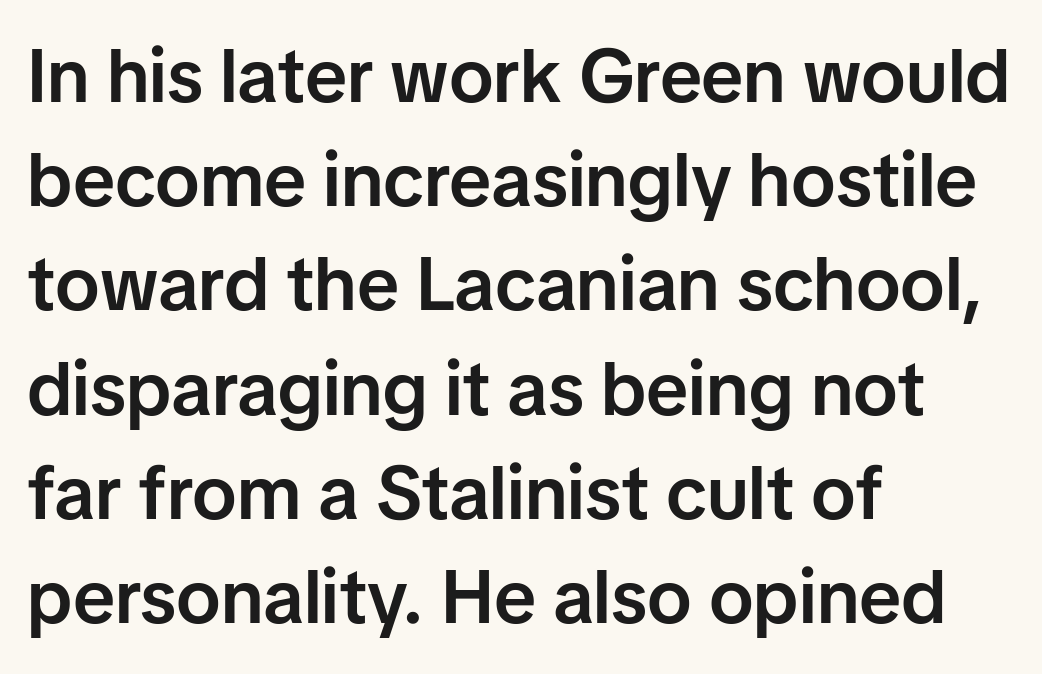
The image shows 75 px semibold sans-serif type, upright; set left-aligned, normal line spacing (1.39x), normal letter spacing, not underlined; low stroke contrast and a medium x-height.
